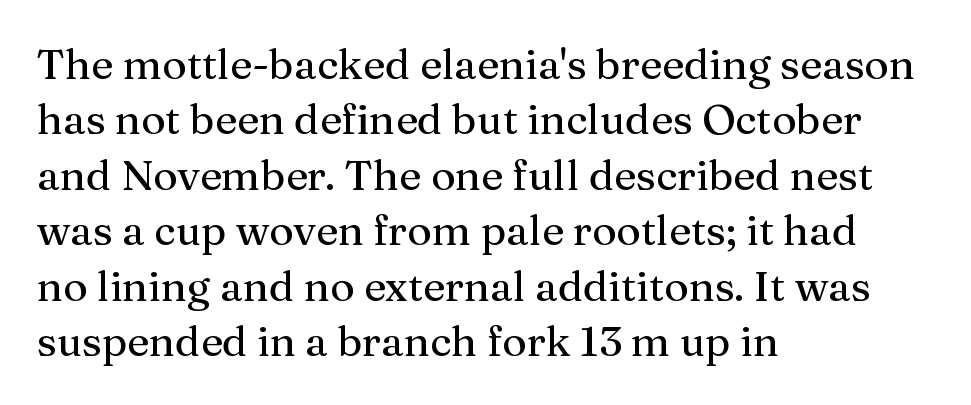
{"serif": "yes", "italic": "no", "width": "normal", "stroke_contrast": "medium", "x_height": "medium", "monospaced": "no", "underline": "no", "align": "left", "line_spacing": "normal", "line_spacing_ratio": 1.32, "letter_spacing": "normal", "letter_spacing_em": 0.0, "glyph_px": 42}
